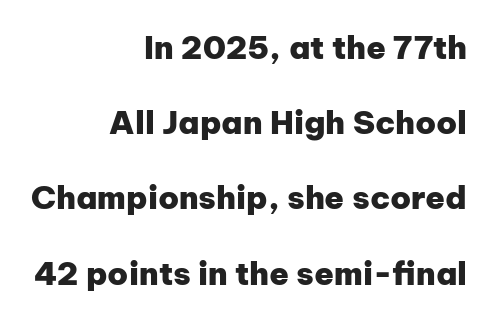
The image shows 32 px heavy sans-serif type, upright; set right-aligned, loose line spacing (2.35x), normal letter spacing, not underlined; low stroke contrast and a medium x-height.
